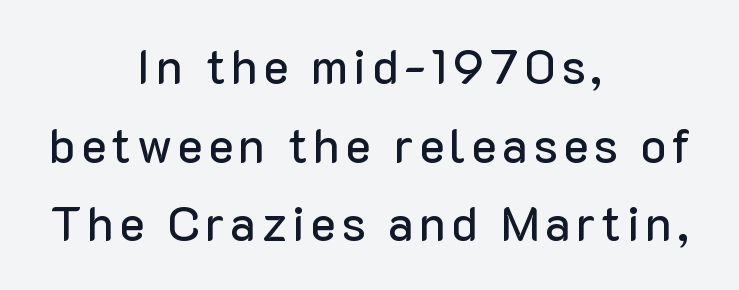
The image shows 48 px sans-serif type, upright; set centered, normal line spacing (1.64x), not underlined; low stroke contrast and a medium x-height.
